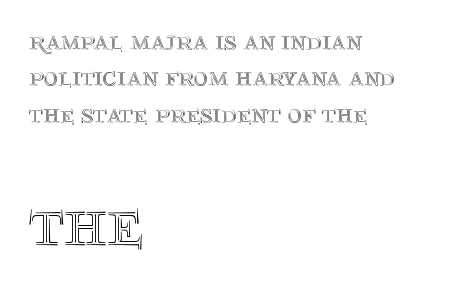
{"italic": "no", "width": "normal", "x_height": "large", "monospaced": "no", "underline": "no", "align": "left", "line_spacing": "normal", "line_spacing_ratio": 1.35, "letter_spacing": "normal", "letter_spacing_em": 0.0, "larger_block": "second", "size_ratio": 2.52, "glyph_px": 68}
